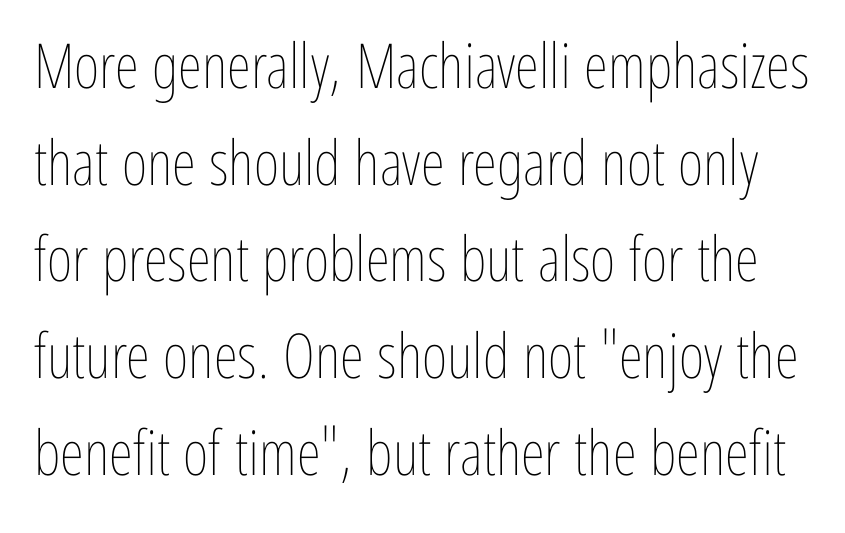
The image shows 62 px thin, condensed type, upright; set normal line spacing (1.56x), normal letter spacing, not underlined; low stroke contrast and a medium x-height.
